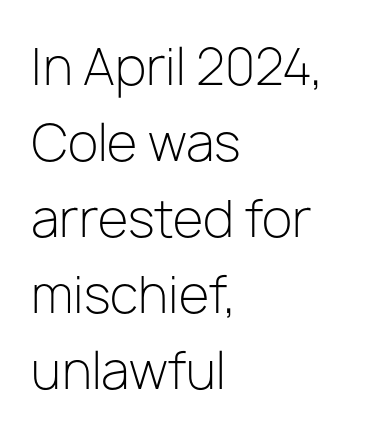
Character widths vary here, with narrow letters taking less room than wide ones. The type is set solid horizontally, with unmodified tracking. Tall strokes in this sample are plumb rather than angled. Each row of text sits above clean, open space. Examine the stroke ends and you'll find no serifs. Typeset ragged right — the left edge is the straight one.
